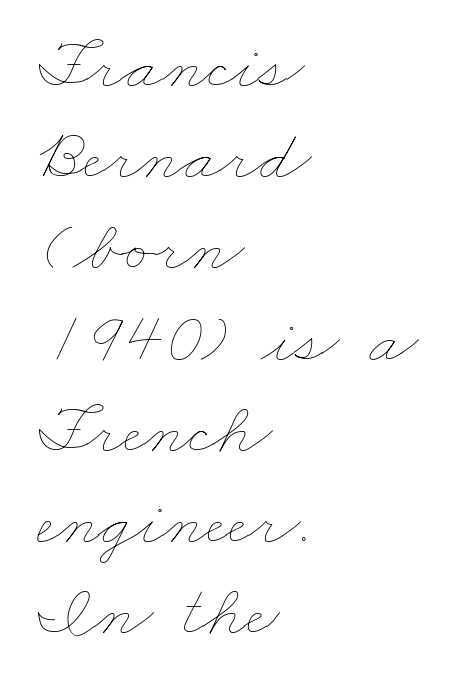
{"bold": "no", "weight": "thin", "width": "wide", "stroke_contrast": "low", "x_height": "small", "monospaced": "no", "underline": "no", "align": "left", "line_spacing": "normal", "line_spacing_ratio": 1.25, "letter_spacing": "normal", "letter_spacing_em": 0.0, "glyph_px": 73}
